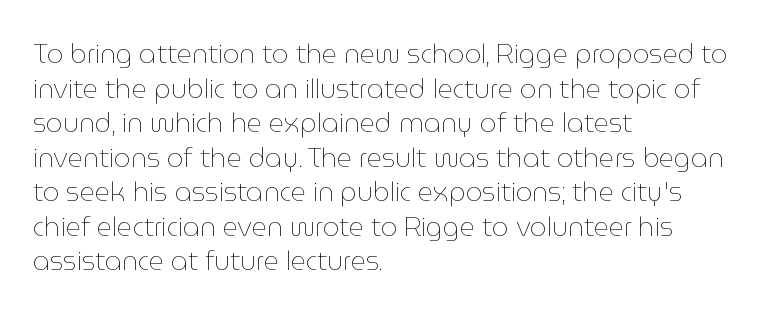
{"italic": "no", "bold": "no", "underline": "no", "align": "left", "line_spacing": "normal", "line_spacing_ratio": 1.33, "letter_spacing": "normal", "letter_spacing_em": 0.0, "glyph_px": 26}
